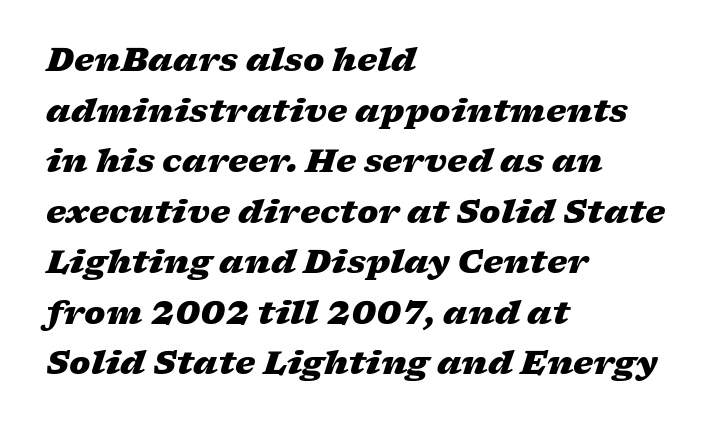
Which margin do the lines hug? The left one — the right edge is uneven. Spacing verdict: proportional, widths tailored to each character. The face used here has a pronounced slope to its letters. The typesetting leans heavy: a genuine bold.
